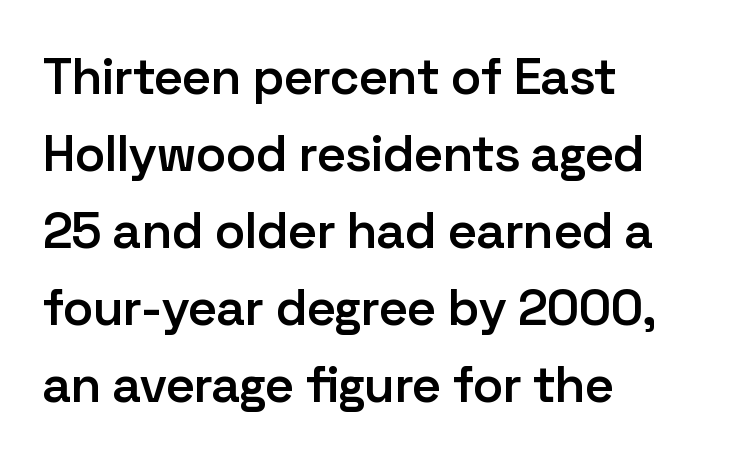
The image shows 51 px semibold sans-serif type, upright; set left-aligned, normal line spacing (1.51x), normal letter spacing, not underlined; low stroke contrast and a medium x-height.
